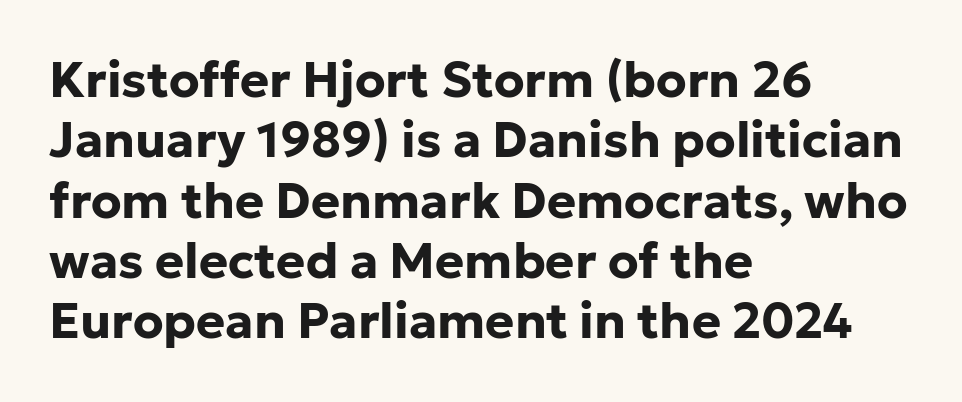
{"serif": "no", "italic": "no", "bold": "yes", "weight": "bold", "width": "normal", "stroke_contrast": "low", "x_height": "medium", "monospaced": "no", "underline": "no", "align": "left", "line_spacing_ratio": 1.23, "letter_spacing": "normal", "letter_spacing_em": 0.0, "glyph_px": 49}
